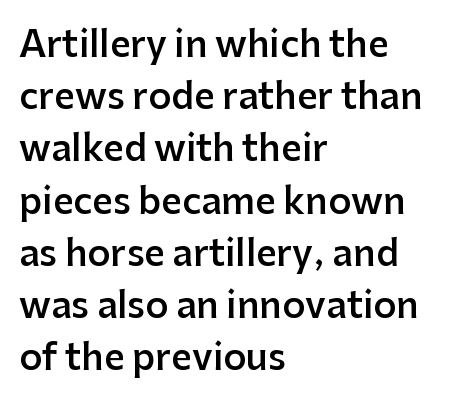
{"serif": "no", "italic": "no", "bold": "semi", "weight": "semibold", "width": "normal", "stroke_contrast": "low", "x_height": "medium", "monospaced": "no", "underline": "no", "align": "left", "line_spacing": "normal", "line_spacing_ratio": 1.45, "letter_spacing": "normal", "letter_spacing_em": 0.0, "glyph_px": 36}
